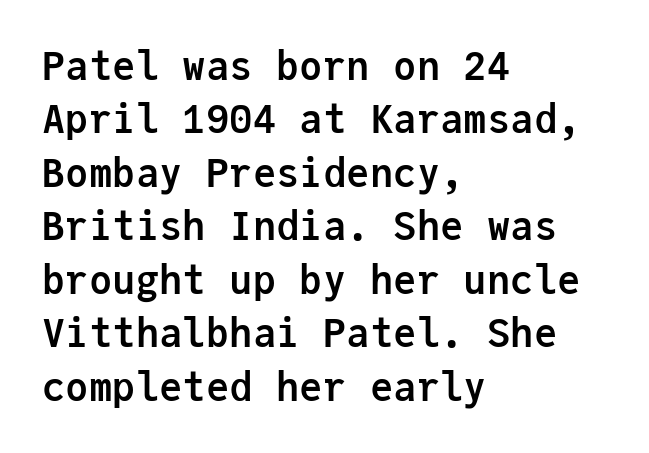
Q: Is the text bold? A: Yes.
Q: Is the text italic (slanted)? A: No, it is upright.
Q: Is the typeface a serif or a sans-serif typeface? A: Sans-serif.
Q: Is the text underlined? A: No.
Q: How is the paragraph aligned? A: Left-aligned.
Q: Is the spacing between letters normal or unusually wide? A: Normal.
Q: Is the spacing between lines tight, normal or loose? A: Normal.
Q: Width (condensed, normal, or wide)? A: Normal.
Q: Stroke contrast? A: Low.
Q: x-height? A: Medium.
Q: Monospaced? A: Yes.
